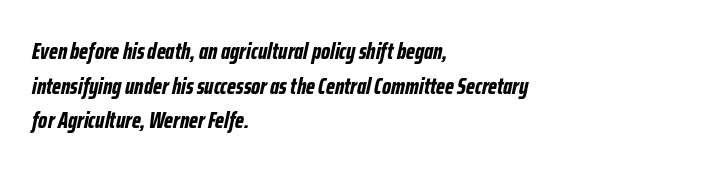
The image shows 23 px bold type, italic (leaning right); set left-aligned, normal line spacing (1.51x), normal letter spacing, not underlined.
